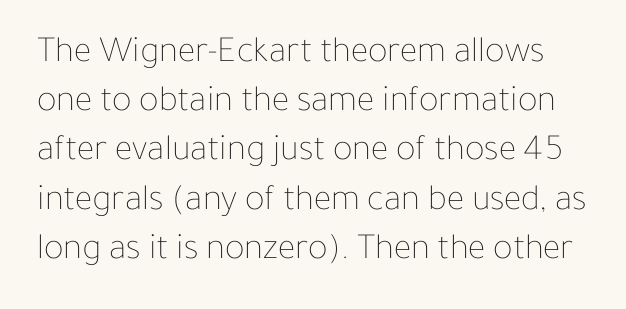
Q: Is the text bold? A: No.
Q: Is the text italic (slanted)? A: No, it is upright.
Q: Is the text underlined? A: No.
Q: Is the spacing between letters normal or unusually wide? A: Normal.
Q: Is the spacing between lines tight, normal or loose? A: Normal.
Q: Width (condensed, normal, or wide)? A: Normal.
Q: Stroke contrast? A: Low.
Q: x-height? A: Medium.
Q: Monospaced? A: No.
